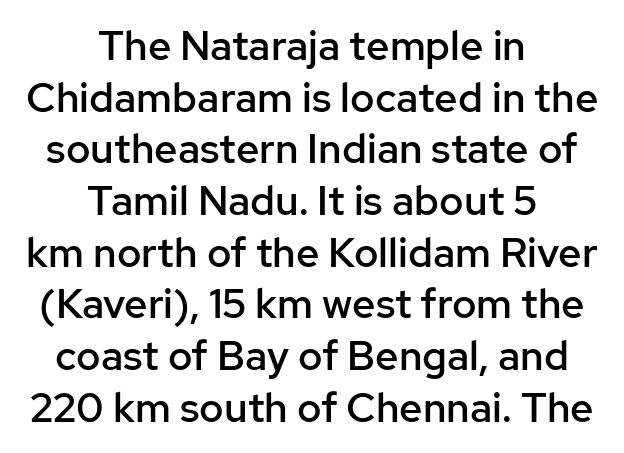
Spacing verdict: proportional, widths tailored to each character. Notice the strokes are somewhat thickened but not fully heavy: this is a semibold. Notice how descenders clear the ascenders below comfortably — that's standard leading. Italic? Not at all — the glyphs are vertical. The whitespace from short lines is split evenly between both sides. Does the type have serifs? No, each stem ends abruptly.
